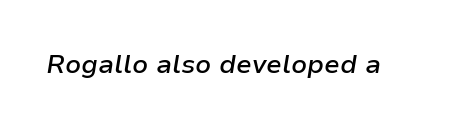
The image shows 26 px text type, italic (leaning right); set normal letter spacing, not underlined.
